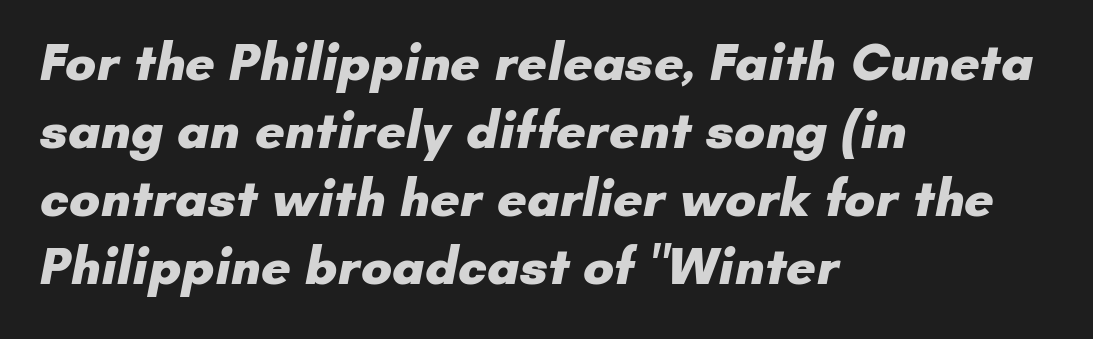
The image shows 52 px heavy sans-serif type; set left-aligned, normal line spacing (1.31x), normal letter spacing, not underlined; low stroke contrast and a small x-height.
